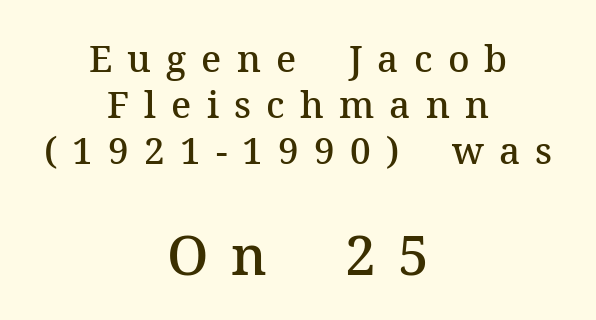
The image shows 55 px semibold serif type, upright; set centered, line spacing 1.24x, unusually wide letter spacing (+0.41 em), not underlined; the second (bottom) block is 1.49x larger; medium stroke contrast and a medium x-height.
